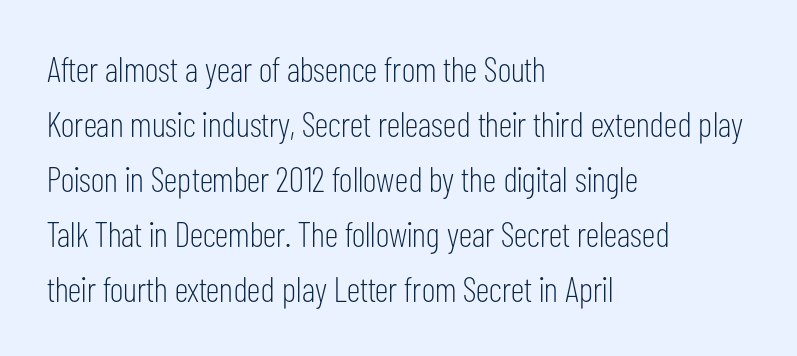
Q: Is the text bold? A: No.
Q: Is the text italic (slanted)? A: No, it is upright.
Q: Is the typeface a serif or a sans-serif typeface? A: Sans-serif.
Q: Is the text underlined? A: No.
Q: How is the paragraph aligned? A: Left-aligned.
Q: Is the spacing between letters normal or unusually wide? A: Normal.
Q: Is the spacing between lines tight, normal or loose? A: Normal.
Q: Width (condensed, normal, or wide)? A: Condensed.
Q: Stroke contrast? A: Low.
Q: x-height? A: Medium.
Q: Monospaced? A: No.
